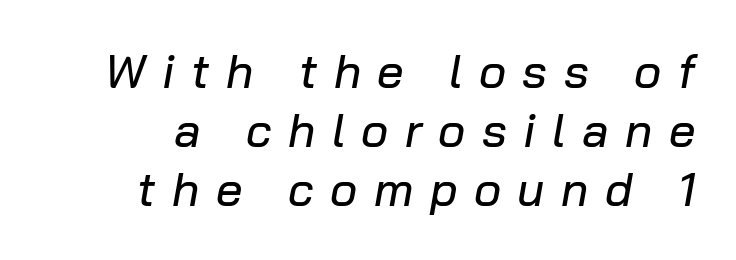
Q: Is the text italic (slanted)? A: Yes, it leans right by about 10 degrees.
Q: Is the text underlined? A: No.
Q: Is the spacing between letters normal or unusually wide? A: Unusually wide.
Q: Is the spacing between lines tight, normal or loose? A: Normal.
Q: Width (condensed, normal, or wide)? A: Normal.
Q: Stroke contrast? A: Low.
Q: x-height? A: Medium.
Q: Monospaced? A: No.
